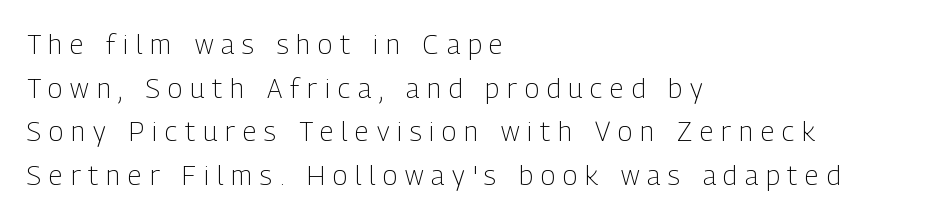
Q: Is the text bold? A: No.
Q: Is the text italic (slanted)? A: No, it is upright.
Q: Is the text underlined? A: No.
Q: How is the paragraph aligned? A: Left-aligned.
Q: Is the spacing between letters normal or unusually wide? A: Unusually wide.
Q: Is the spacing between lines tight, normal or loose? A: Normal.
